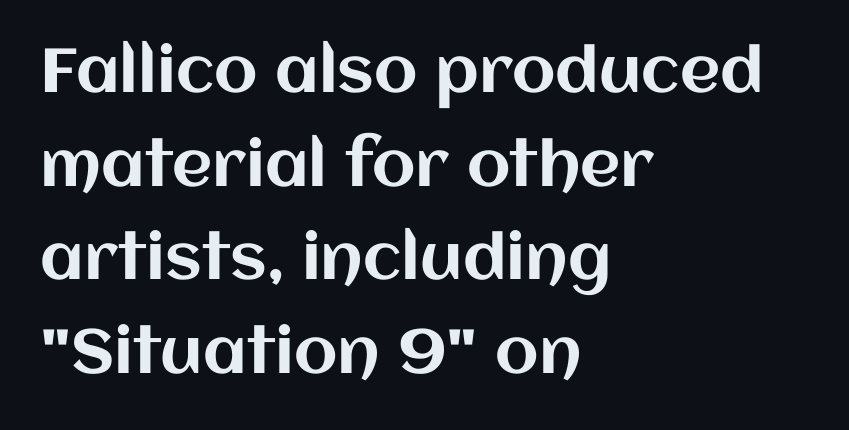
Regarding leading, the lines here are spaced in the standard way. Glyph-to-glyph distance matches everyday printed text. This sample has the flowing, uneven cadence of proportional lettering. If you drew a line through each stem, it would be perfectly vertical. Horizontally, the lines are justified to the leading edge only.
